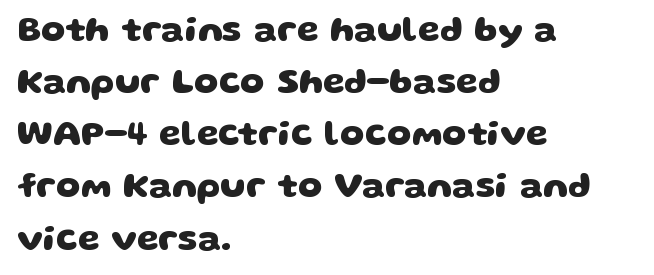
The image shows 35 px heavy, wide sans-serif type; set left-aligned, normal line spacing (1.49x), normal letter spacing, not underlined; low stroke contrast and a large x-height.
